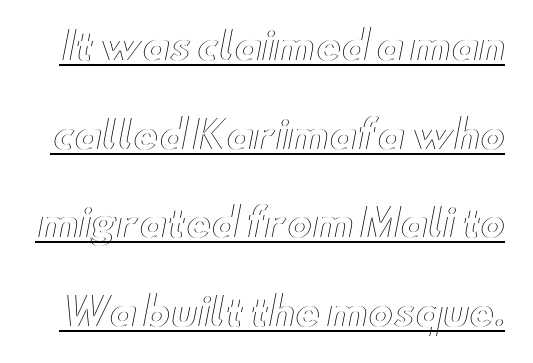
{"width": "wide", "x_height": "small", "monospaced": "no", "underline": "yes", "line_spacing": "loose", "line_spacing_ratio": 2.33, "letter_spacing": "normal", "letter_spacing_em": 0.0, "glyph_px": 38}
